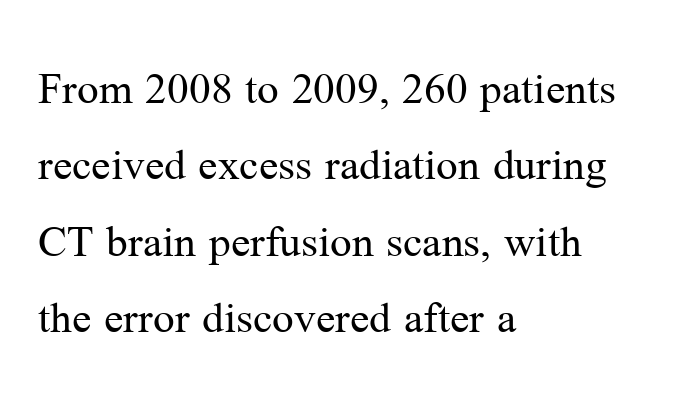
The image shows 48 px regular-weight serif type, upright; set left-aligned, normal line spacing (1.59x), normal letter spacing, not underlined; medium stroke contrast and a medium x-height.
